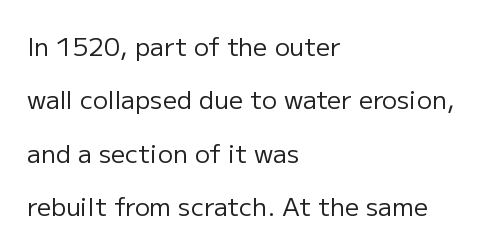
Leading: increased. Horizontal alignment here is leftward, the default for most running prose. The typesetting does not lean heavy: it is not bold. This sample uses an upright cut, with every glyph sitting square on the baseline. The rendering keeps characters at their native spacing. Plain, unruled lines of type.
